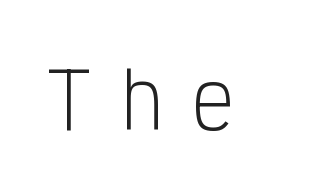
{"serif": "no", "italic": "no", "bold": "no", "weight": "light", "width": "condensed", "stroke_contrast": "low", "x_height": "medium", "monospaced": "yes", "underline": "no", "letter_spacing": "wide", "letter_spacing_em": 0.36, "glyph_px": 75}
